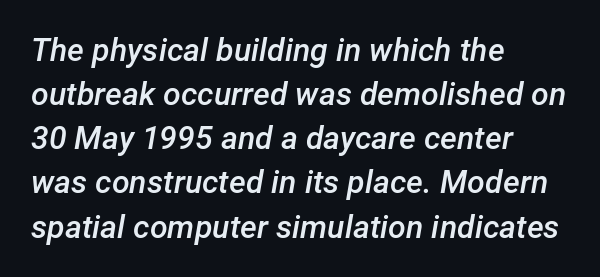
Q: Is the text bold? A: Semi-bold.
Q: Is the text italic (slanted)? A: Yes, it leans right by about 12 degrees.
Q: Is the text underlined? A: No.
Q: How is the paragraph aligned? A: Left-aligned.
Q: Is the spacing between letters normal or unusually wide? A: Normal.
Q: Is the spacing between lines tight, normal or loose? A: Normal.
Q: Width (condensed, normal, or wide)? A: Normal.
Q: Stroke contrast? A: Low.
Q: x-height? A: Medium.
Q: Monospaced? A: No.
